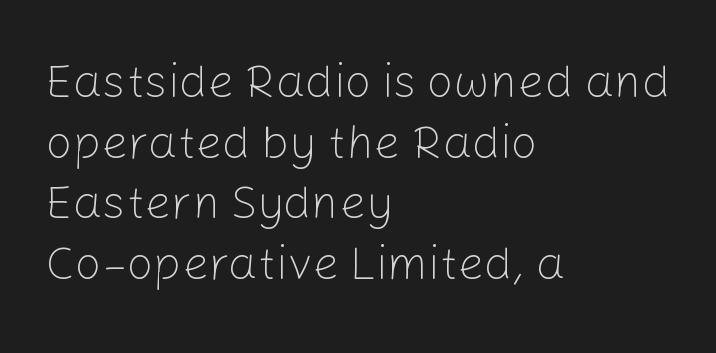
A sans-serif font was chosen for this passage. The letterforms sit at book weight or below. The lines are quadded left. One glance says typical: line gaps are just what's usual.
